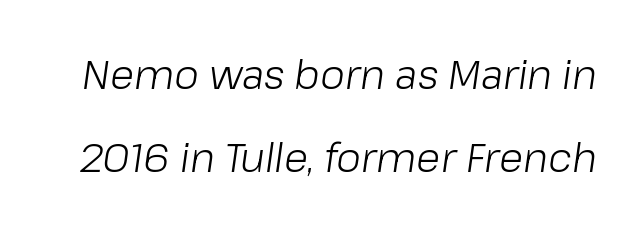
The image shows 40 px light type, italic (leaning right); set loose line spacing (2.07x), normal letter spacing, not underlined; low stroke contrast and a medium x-height.
